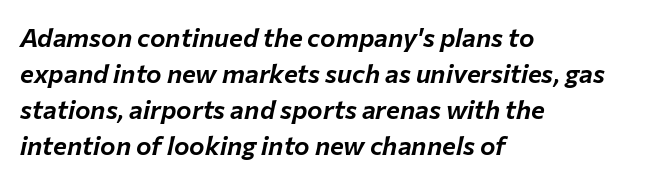
{"italic": "yes", "lean": "right", "slant_degrees": 12, "underline": "no", "align": "left", "line_spacing": "normal", "line_spacing_ratio": 1.38, "letter_spacing": "normal", "letter_spacing_em": 0.0, "glyph_px": 26}
